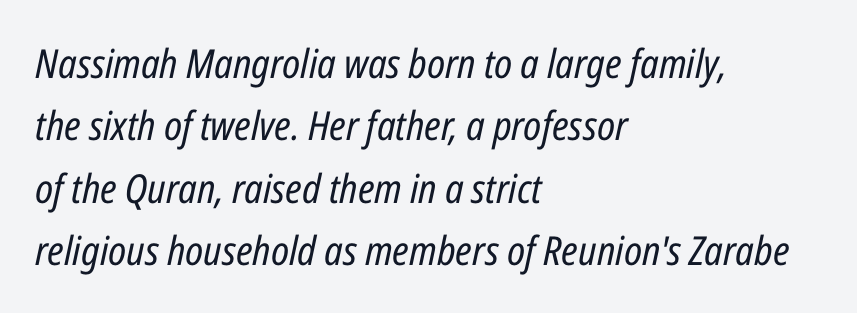
The image shows 40 px regular-weight, condensed type, italic (leaning right); set left-aligned, normal line spacing (1.56x), normal letter spacing, not underlined; low stroke contrast and a medium x-height.
